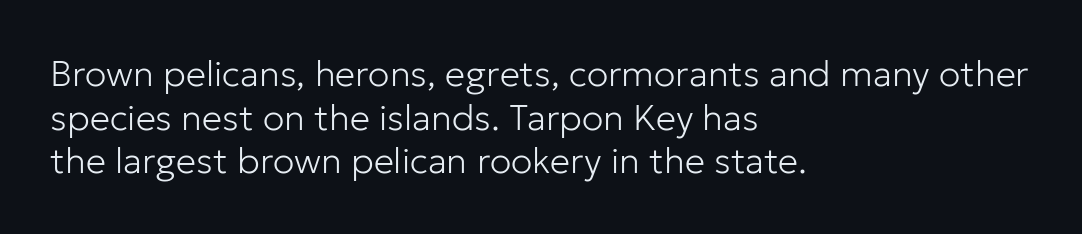
The image shows 36 px light sans-serif type, upright; set left-aligned, line spacing 1.21x, normal letter spacing, not underlined; low stroke contrast and a medium x-height.
